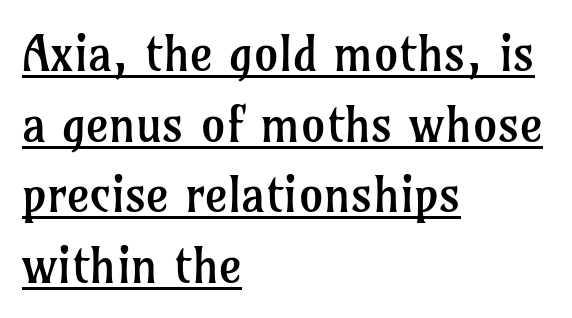
{"serif": "yes", "italic": "no", "bold": "no", "weight": "regular", "width": "normal", "stroke_contrast": "low", "x_height": "medium", "monospaced": "no", "underline": "yes", "align": "left", "line_spacing": "normal", "line_spacing_ratio": 1.44, "letter_spacing": "normal", "letter_spacing_em": 0.0, "glyph_px": 49}
